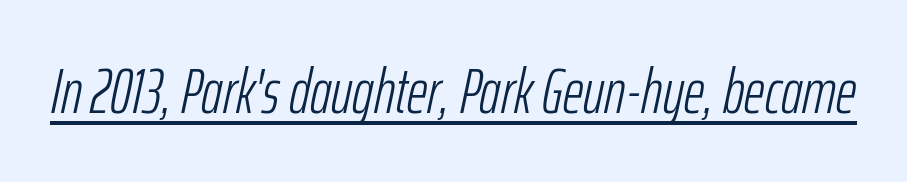
The image shows 63 px light, condensed type, italic (leaning right); set normal letter spacing, underlined; low stroke contrast and a medium x-height.
